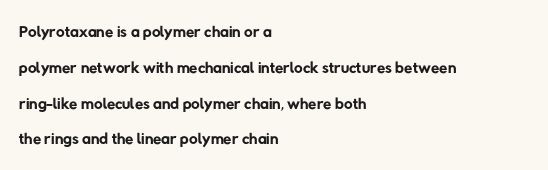
The weight tops out at a normal text grade. Rows of type keep a routine distance in the vertical direction. Underlining? Definitely not there. You could call the tracking neutral — neither tight nor loose.
